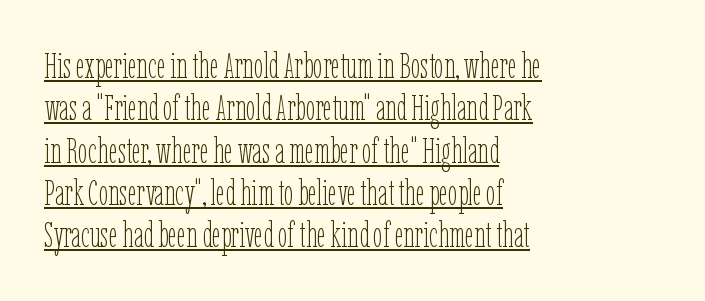
The image shows 35 px thin, condensed type, upright; set left-aligned, line spacing 1.21x, normal letter spacing, underlined; low stroke contrast and a medium x-height.
